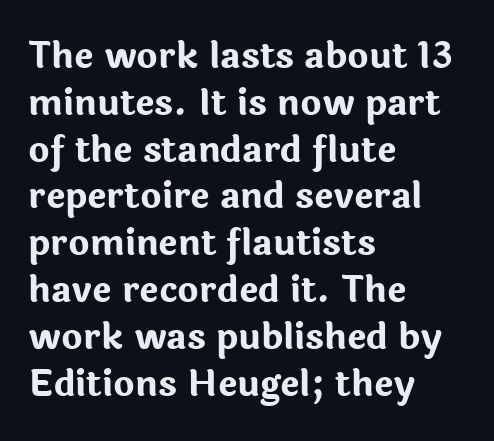
This sample uses plain, unmodified letter spacing. The paragraph shown leans on its left margin. The rendering shows plain stroke endings on the letterforms — a sans-serif design. Lines of text with bare space underneath. What weight is shown? A full bold with thick strokes. The rows are spaced the way most documents space them.
